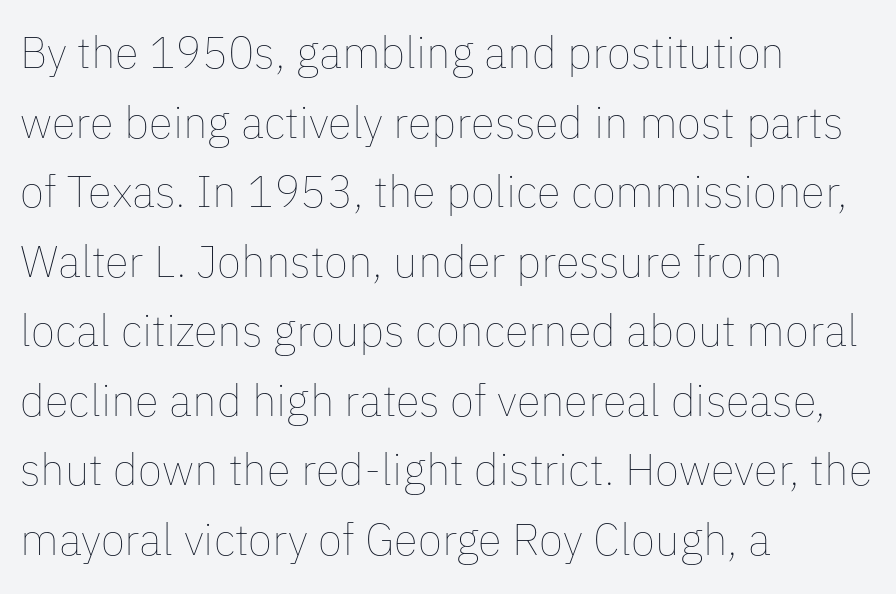
Q: Is the text bold? A: No.
Q: Is the text italic (slanted)? A: No, it is upright.
Q: Is the text underlined? A: No.
Q: How is the paragraph aligned? A: Left-aligned.
Q: Is the spacing between letters normal or unusually wide? A: Normal.
Q: Is the spacing between lines tight, normal or loose? A: Normal.
Q: Width (condensed, normal, or wide)? A: Normal.
Q: Stroke contrast? A: Low.
Q: x-height? A: Medium.
Q: Monospaced? A: No.
